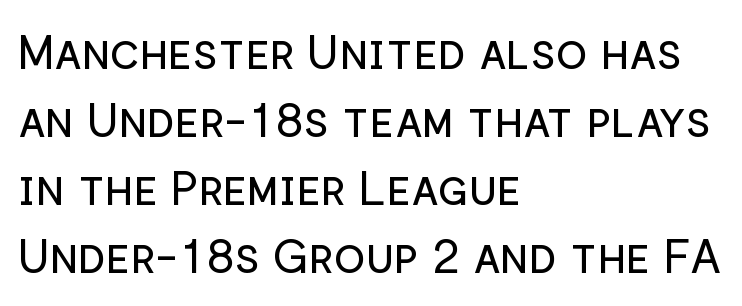
Each letter's strokes conclude bluntly, with no projecting serifs. The space directly below the letters is spotless. This block has exactly the height ordinary leading produces. This rendering leaves character spacing at its baseline value. The paragraph has a hard left edge and a soft right edge.
